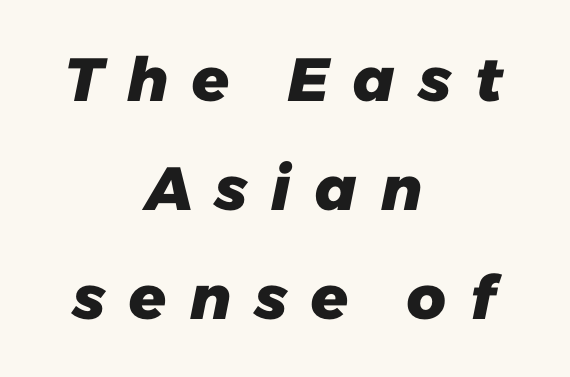
Each glyph is drawn with heavy, bold strokes. Each line is balanced around a shared central axis. Looks like regular typesetting: each glyph gets only the width it needs. Serif or sans? Sans — the stroke terminals are bare.
